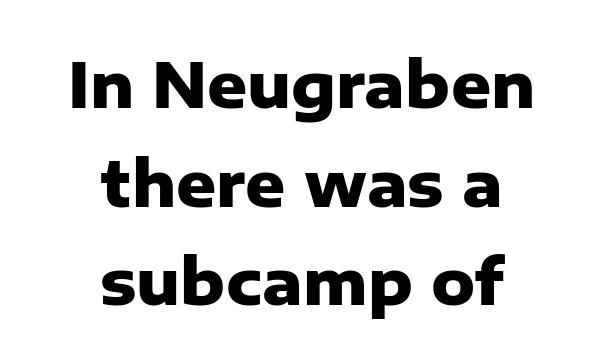
Q: Is the text bold? A: Yes.
Q: Is the text italic (slanted)? A: No, it is upright.
Q: Is the typeface a serif or a sans-serif typeface? A: Sans-serif.
Q: Is the text underlined? A: No.
Q: How is the paragraph aligned? A: Centered.
Q: Is the spacing between letters normal or unusually wide? A: Normal.
Q: Is the spacing between lines tight, normal or loose? A: Normal.
Q: Width (condensed, normal, or wide)? A: Normal.
Q: Stroke contrast? A: Low.
Q: x-height? A: Medium.
Q: Monospaced? A: No.
